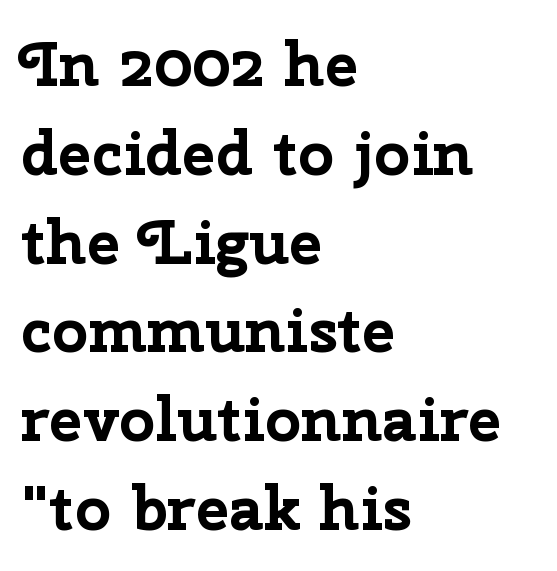
If you drew a line through each stem, it would be perfectly vertical. Layout note: lines flush left. Look at the tracking — it's just the regular setting, nothing added. Here the designer chose a conventional face with non-uniform glyph widths.
